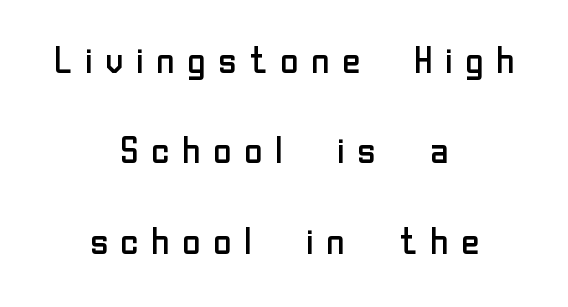
Q: Is the text bold? A: No.
Q: Is the text italic (slanted)? A: No, it is upright.
Q: Is the typeface a serif or a sans-serif typeface? A: Sans-serif.
Q: Is the text underlined? A: No.
Q: How is the paragraph aligned? A: Centered.
Q: Is the spacing between letters normal or unusually wide? A: Unusually wide.
Q: Is the spacing between lines tight, normal or loose? A: Loose.
Q: Width (condensed, normal, or wide)? A: Normal.
Q: Stroke contrast? A: Low.
Q: x-height? A: Medium.
Q: Monospaced? A: No.
